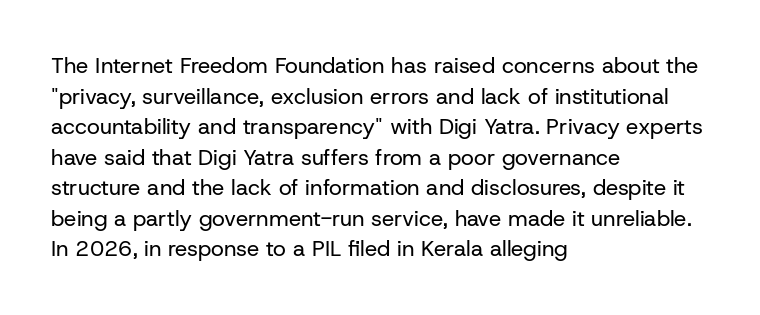
{"italic": "no", "bold": "no", "underline": "no", "align": "left", "line_spacing": "normal", "line_spacing_ratio": 1.39, "letter_spacing": "normal", "letter_spacing_em": 0.0, "glyph_px": 22}
